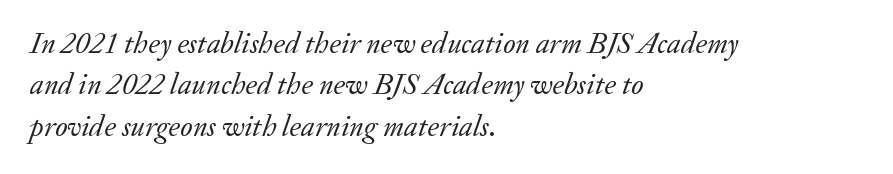
{"serif": "yes", "italic": "yes", "lean": "right", "slant_degrees": 20, "bold": "no", "weight": "regular", "width": "normal", "stroke_contrast": "low", "x_height": "small", "monospaced": "no", "underline": "no", "align": "left", "line_spacing": "normal", "line_spacing_ratio": 1.38, "letter_spacing": "normal", "letter_spacing_em": 0.0, "glyph_px": 30}
